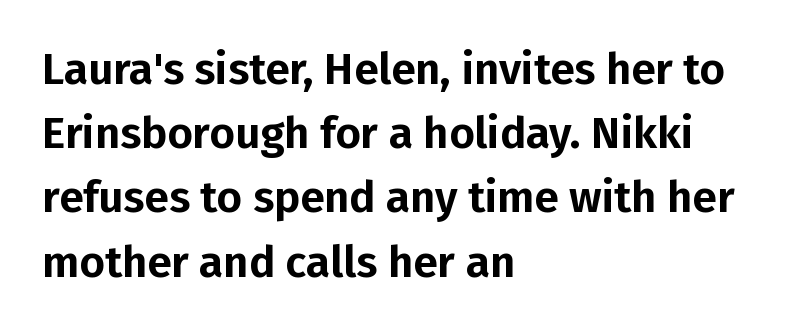
The image shows 44 px sans-serif type, upright; set left-aligned, normal line spacing (1.46x), normal letter spacing, not underlined; low stroke contrast and a medium x-height.
